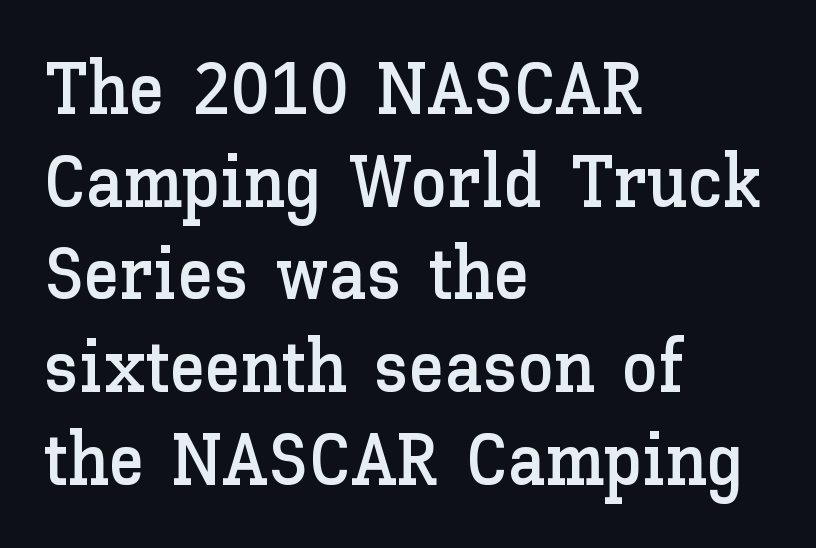
{"italic": "no", "width": "normal", "stroke_contrast": "low", "x_height": "medium", "monospaced": "no", "underline": "no", "align": "left", "line_spacing": "normal", "line_spacing_ratio": 1.27, "letter_spacing": "normal", "letter_spacing_em": 0.0, "glyph_px": 73}
